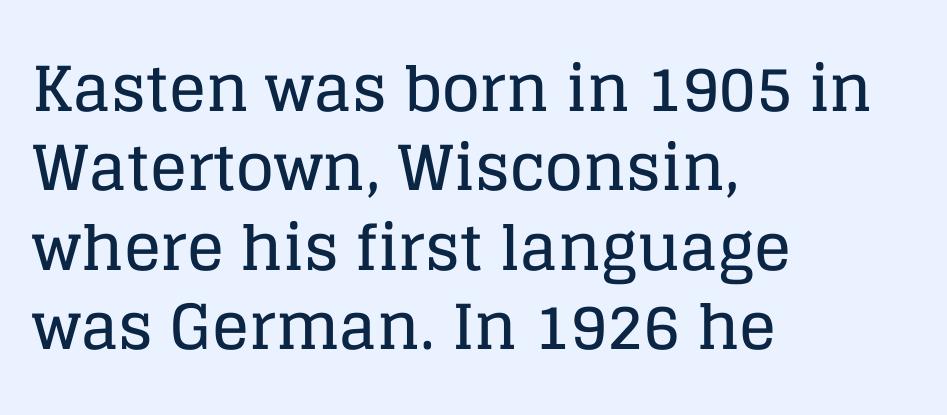
{"serif": "yes", "italic": "no", "width": "normal", "stroke_contrast": "low", "x_height": "large", "monospaced": "no", "underline": "no", "align": "left", "line_spacing": "normal", "line_spacing_ratio": 1.28, "letter_spacing": "normal", "letter_spacing_em": 0.0, "glyph_px": 62}
